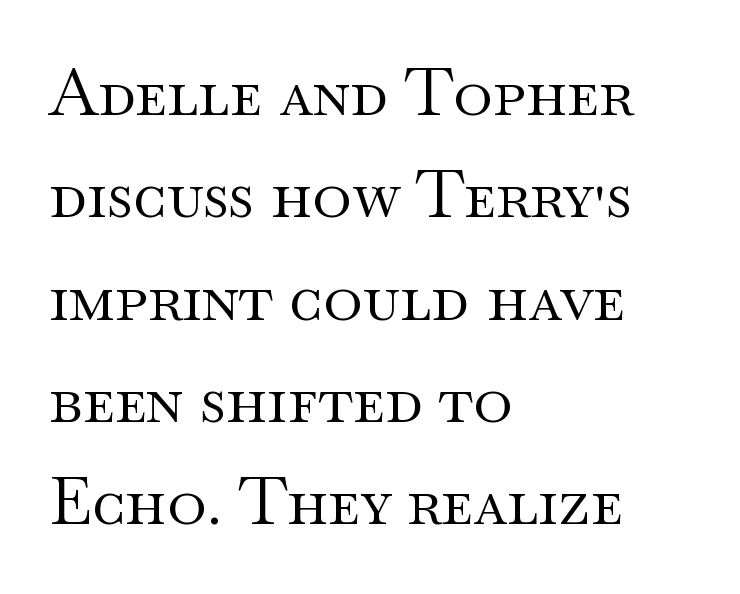
Check where the strokes stop: tiny serifs finish them off. Short and long lines alike share a common starting point at left. The line-height multiplier appears to be the usual default. Between one letter and the next there's only the usual sliver of space.
